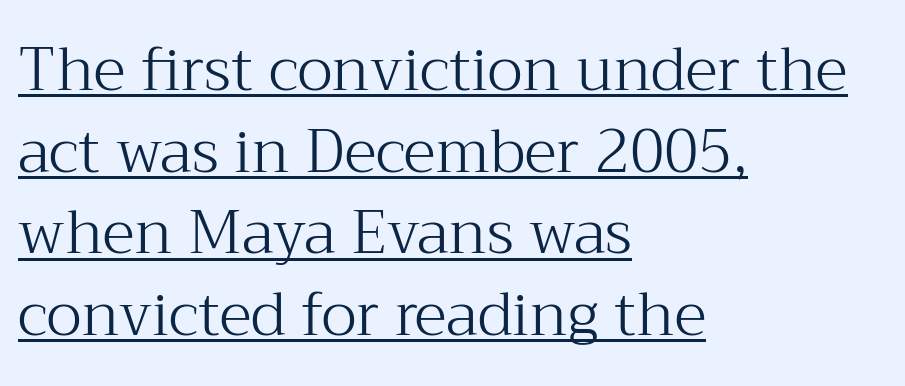
Observe the ordinary spacing: letters are neighbours, not strangers. This is underlined copy, the kind a proofreader might mark for attention. Look at the bottom of the vertical strokes: they flare into serifs here. Stroke thickness stays within the range of a standard reading face or lighter.
